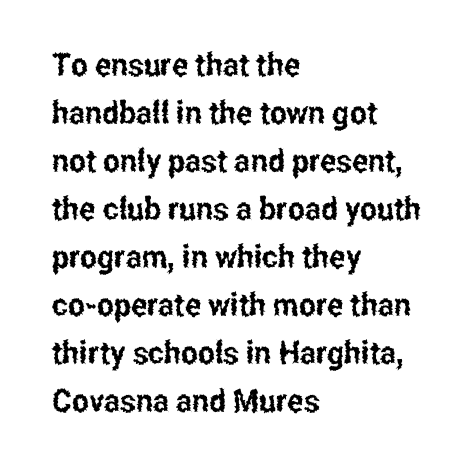
Every row of glyphs begins at an identical x-position on the left. The face used here is proportionally spaced, like ordinary book or web type. Caption: standard tracking, unaltered. Vertical spacing — default. The type family on display is of the sans-serif kind.
